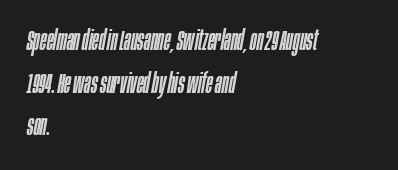
{"italic": "yes", "lean": "right", "slant_degrees": 10, "width": "condensed", "stroke_contrast": "low", "x_height": "large", "monospaced": "no", "underline": "no", "align": "left", "line_spacing": "normal", "line_spacing_ratio": 1.52, "letter_spacing": "normal", "letter_spacing_em": 0.0, "glyph_px": 28}
